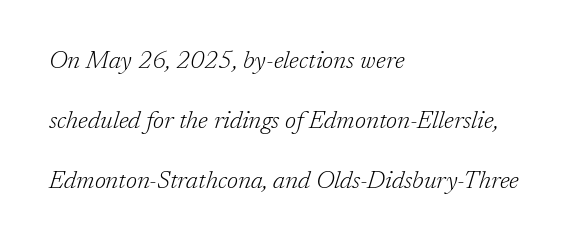
The image shows 25 px text type, italic (leaning right); set left-aligned, loose line spacing (2.41x), normal letter spacing, not underlined.
